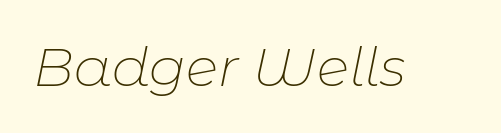
Looks like regular typesetting: each glyph gets only the width it needs. Posture: slanted. The type is set solid horizontally, with unmodified tracking. Compared with a typical body face, this is equally light or lighter still. The zone under the glyphs is completely vacant.
